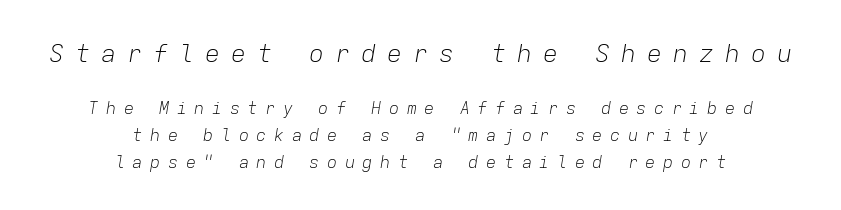
Q: Is the text bold? A: No.
Q: Is the text italic (slanted)? A: Yes, it leans right by about 9 degrees.
Q: Is the text underlined? A: No.
Q: How is the paragraph aligned? A: Centered.
Q: Is the spacing between letters normal or unusually wide? A: Unusually wide.
Q: Is the spacing between lines tight, normal or loose? A: Normal.
Q: Which block of text is set in a larger size, the first (top) or the second (bottom)? A: The first (top) one.
